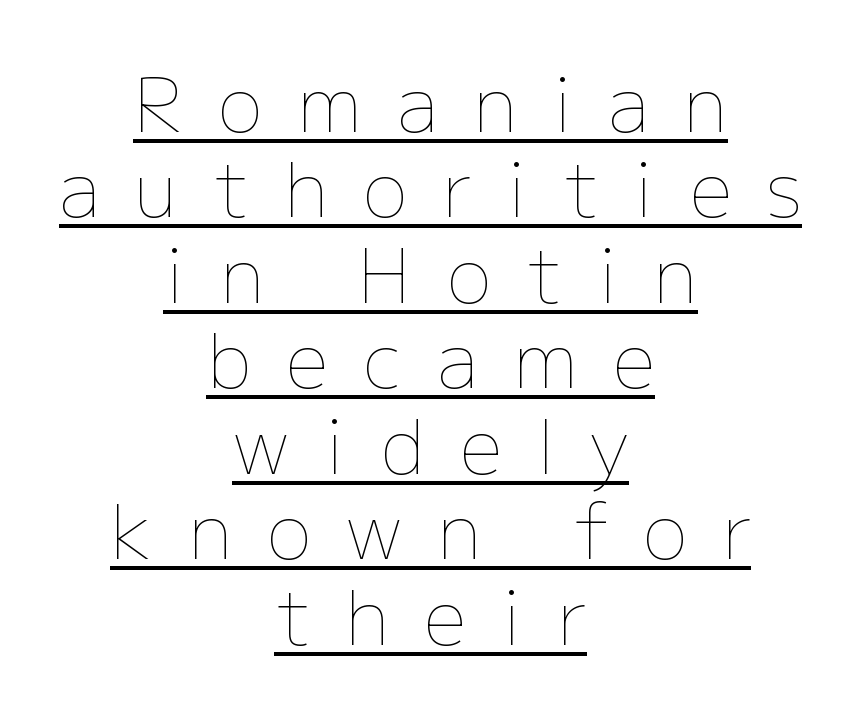
{"italic": "no", "bold": "no", "weight": "thin", "width": "normal", "stroke_contrast": "low", "x_height": "medium", "monospaced": "no", "underline": "yes", "align": "center", "line_spacing": "tight", "line_spacing_ratio": 1.14, "letter_spacing": "wide", "letter_spacing_em": 0.47, "glyph_px": 75}
